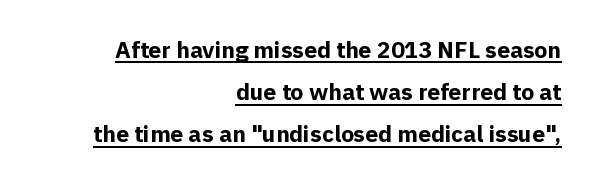
{"italic": "no", "bold": "yes", "underline": "yes", "align": "right", "line_spacing_ratio": 1.83, "letter_spacing": "normal", "letter_spacing_em": 0.0, "glyph_px": 23}
